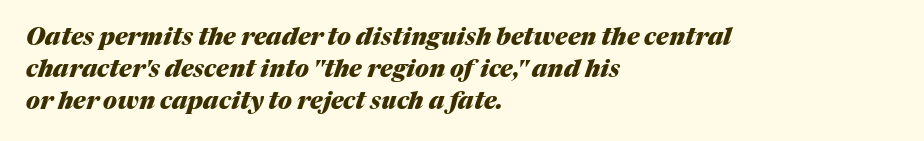
Vertical spacing — default. What weight is shown? A full bold with thick strokes. Emphasis-style slanted type is in use. This rendering leaves character spacing at its baseline value. Check the space under the baseline: it is left empty.
